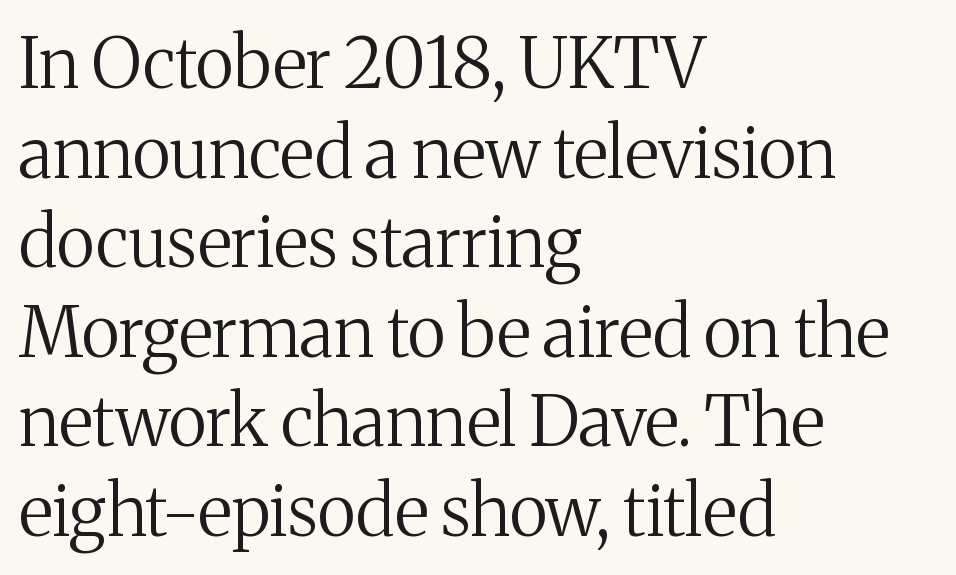
The image shows 70 px regular-weight serif type, upright; set left-aligned, normal line spacing (1.28x), normal letter spacing, not underlined; medium stroke contrast and a medium x-height.
